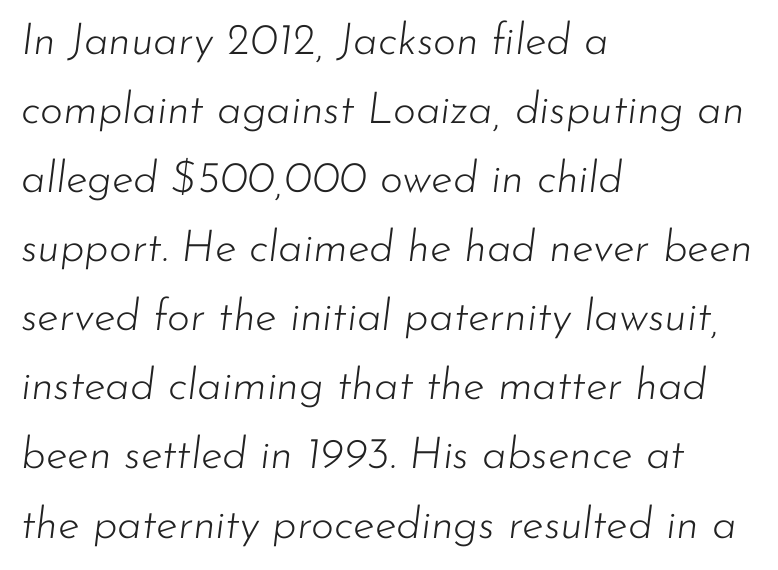
The image shows 44 px light type, italic (leaning right); set left-aligned, normal line spacing (1.57x), normal letter spacing, not underlined; low stroke contrast and a small x-height.
